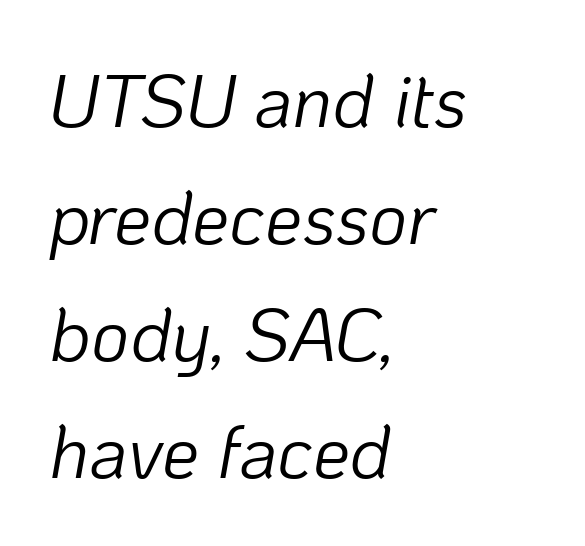
The image shows 74 px light type, italic (leaning right); set left-aligned, normal line spacing (1.58x), normal letter spacing, not underlined; low stroke contrast and a medium x-height.
